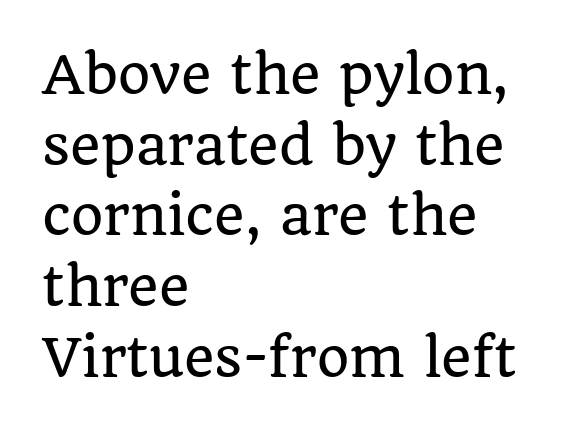
{"serif": "yes", "italic": "no", "width": "normal", "stroke_contrast": "low", "x_height": "large", "monospaced": "no", "underline": "no", "align": "left", "line_spacing": "normal", "line_spacing_ratio": 1.36, "letter_spacing": "normal", "letter_spacing_em": 0.0, "glyph_px": 52}
